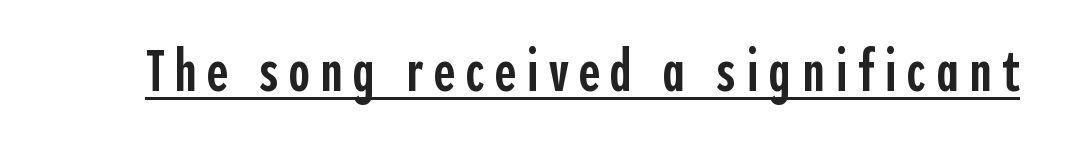
The image shows 58 px semibold, condensed sans-serif type, upright; set underlined; a medium x-height.
